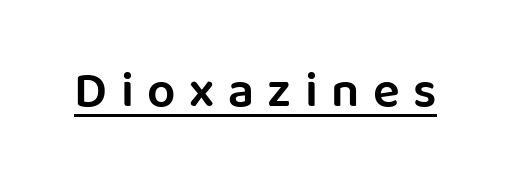
Tracking here is generous; glyphs stand well apart from one another. Does the lettering tilt? It doesn't — this is upright. The passage shown is typed in a proportional face where columns would drift. The designer went with a sans here, leaving each stem footless. This sample carries an underscore along the baseline area.
